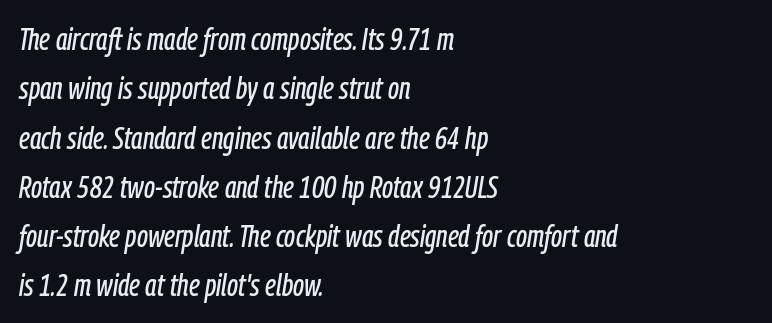
{"italic": "yes", "lean": "right", "slant_degrees": 9, "width": "condensed", "stroke_contrast": "low", "x_height": "medium", "monospaced": "no", "underline": "no", "align": "left", "line_spacing": "normal", "line_spacing_ratio": 1.59, "letter_spacing": "normal", "letter_spacing_em": 0.0, "glyph_px": 31}
